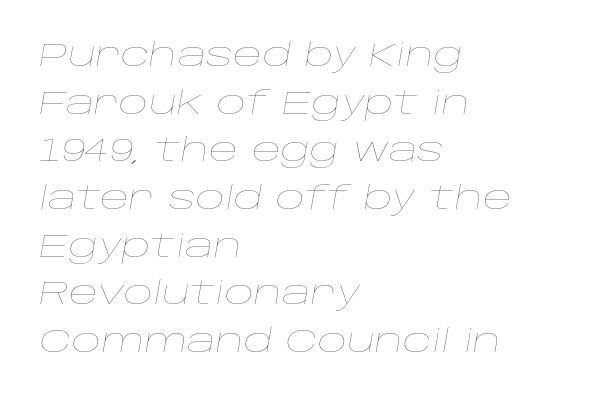
{"italic": "yes", "lean": "right", "slant_degrees": 10, "bold": "no", "weight": "thin", "width": "wide", "stroke_contrast": "low", "x_height": "large", "monospaced": "no", "underline": "no", "align": "left", "line_spacing": "normal", "line_spacing_ratio": 1.49, "letter_spacing": "normal", "letter_spacing_em": 0.0, "glyph_px": 32}
